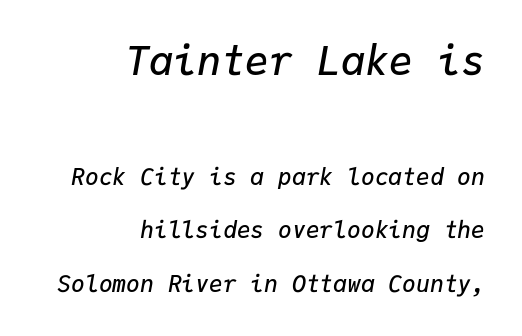
{"italic": "yes", "lean": "right", "slant_degrees": 9, "bold": "semi", "weight": "semibold", "width": "normal", "stroke_contrast": "low", "x_height": "medium", "monospaced": "yes", "underline": "no", "align": "right", "line_spacing": "loose", "line_spacing_ratio": 2.34, "letter_spacing": "normal", "letter_spacing_em": 0.0, "larger_block": "first", "size_ratio": 1.74, "glyph_px": 40}
